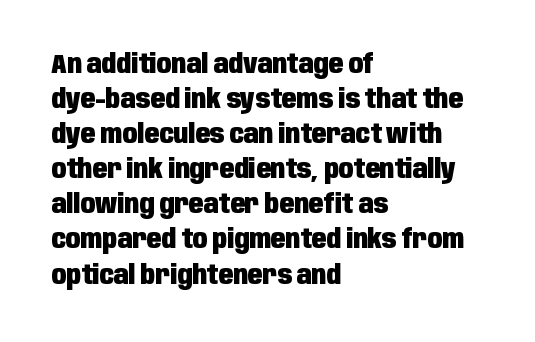
Is there much room between lines? A standard amount, neither cramped nor airy. Emphasis by weight is at full strength: bold. Each word holds together tightly as a unit, with standard inter-letter gaps. Rule under the text: the space is simply empty. Style check: upright. Does the copy run flush right? No — it runs flush left.
